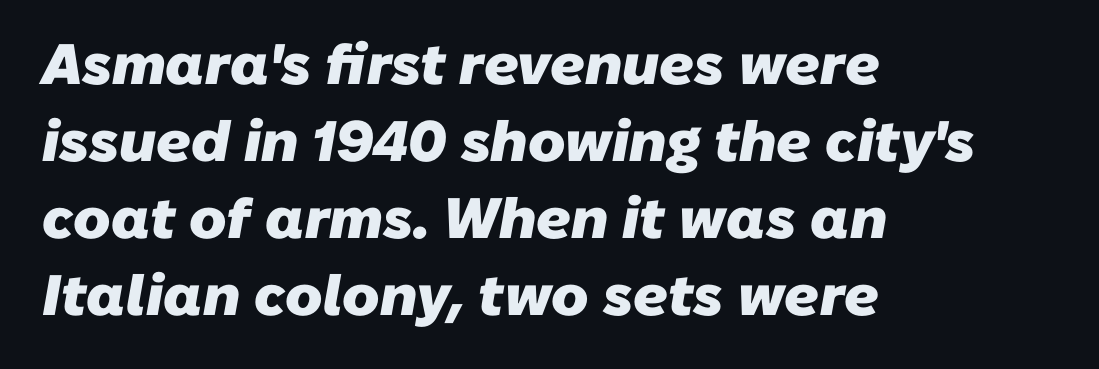
Q: Is the text bold? A: Yes.
Q: Is the typeface a serif or a sans-serif typeface? A: Sans-serif.
Q: Is the text underlined? A: No.
Q: How is the paragraph aligned? A: Left-aligned.
Q: Is the spacing between letters normal or unusually wide? A: Normal.
Q: Is the spacing between lines tight, normal or loose? A: Normal.
Q: Width (condensed, normal, or wide)? A: Normal.
Q: Stroke contrast? A: Low.
Q: x-height? A: Medium.
Q: Monospaced? A: No.
